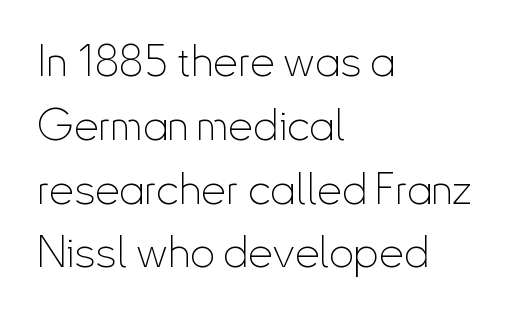
{"serif": "no", "italic": "no", "bold": "no", "weight": "thin", "width": "condensed", "stroke_contrast": "low", "x_height": "small", "monospaced": "no", "underline": "no", "align": "left", "line_spacing": "normal", "line_spacing_ratio": 1.45, "letter_spacing": "normal", "letter_spacing_em": 0.0, "glyph_px": 44}
